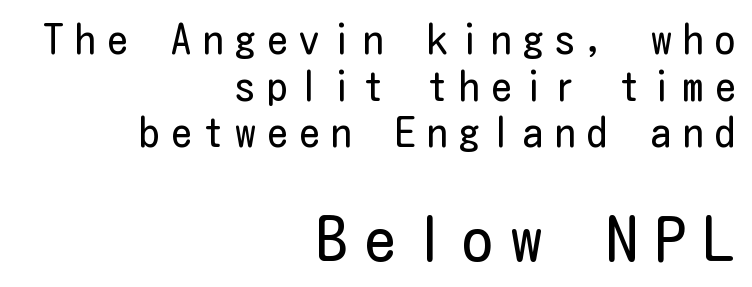
{"serif": "no", "italic": "no", "bold": "no", "weight": "regular", "width": "condensed", "stroke_contrast": "low", "x_height": "medium", "underline": "no", "align": "right", "line_spacing": "tight", "line_spacing_ratio": 1.14, "letter_spacing": "wide", "letter_spacing_em": 0.28, "larger_block": "second", "size_ratio": 1.51, "glyph_px": 62}
